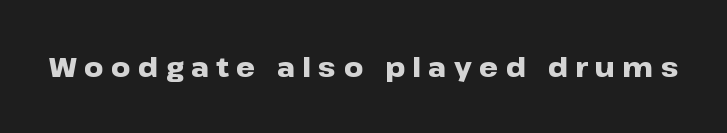
The image shows 27 px bold type, upright; set unusually wide letter spacing (+0.27 em), not underlined.
